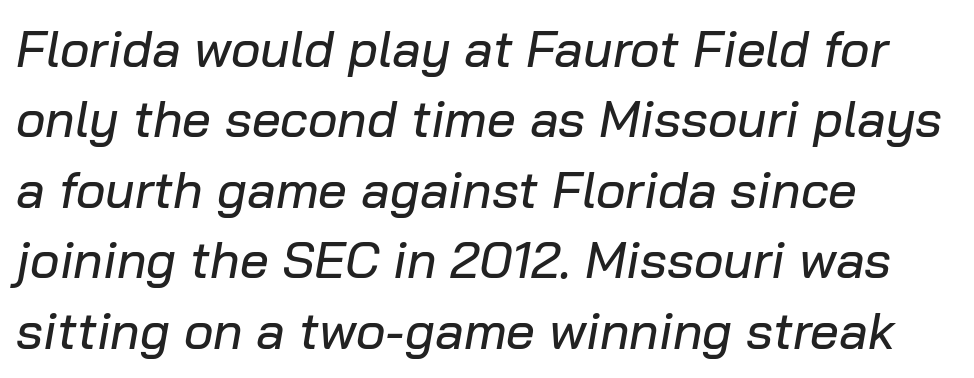
Q: Is the text italic (slanted)? A: Yes, it leans right by about 10 degrees.
Q: Is the text underlined? A: No.
Q: How is the paragraph aligned? A: Left-aligned.
Q: Is the spacing between letters normal or unusually wide? A: Normal.
Q: Is the spacing between lines tight, normal or loose? A: Normal.
Q: Width (condensed, normal, or wide)? A: Normal.
Q: Stroke contrast? A: Low.
Q: x-height? A: Medium.
Q: Monospaced? A: No.
